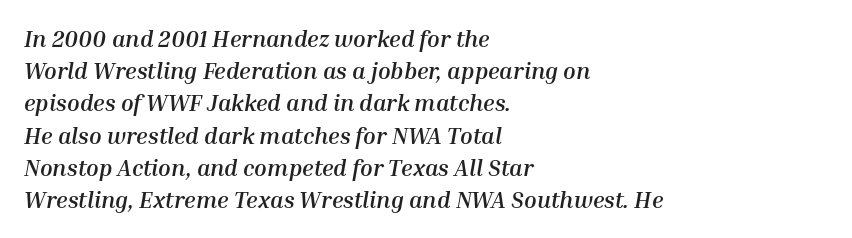
Caption: bold face, heavy strokes. Nothing unusual about the tracking: characters are spaced as the font intends. If you measured baseline to baseline, you'd find a middling distance. The space beneath each line is pristine and unruled. The setting favours the left margin, as ordinary paragraphs usually do. The axis of the letterforms is tilted away from vertical.
